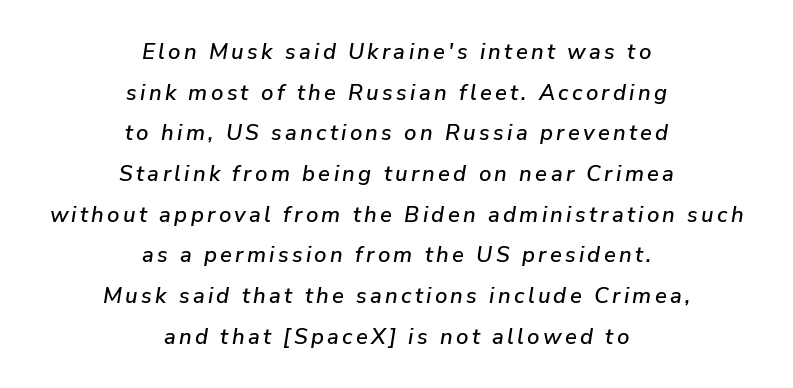
The image shows 22 px text type, italic (leaning right); set centered, line spacing 1.85x, not underlined.
